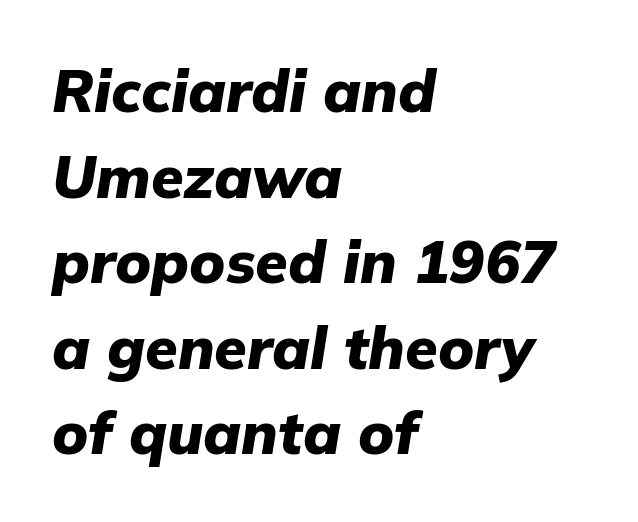
{"italic": "yes", "lean": "right", "slant_degrees": 9, "bold": "yes", "weight": "heavy", "width": "normal", "stroke_contrast": "low", "x_height": "medium", "monospaced": "no", "underline": "no", "align": "left", "line_spacing": "normal", "line_spacing_ratio": 1.45, "letter_spacing": "normal", "letter_spacing_em": 0.0, "glyph_px": 59}
